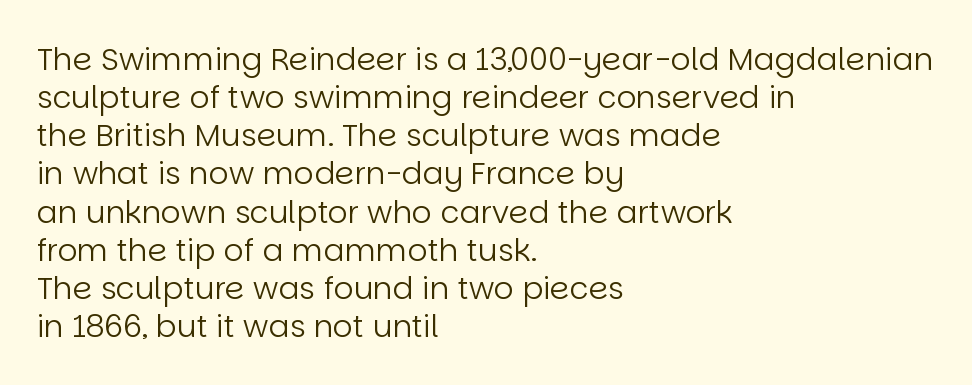
{"serif": "no", "italic": "no", "bold": "no", "weight": "regular", "width": "normal", "stroke_contrast": "low", "x_height": "large", "monospaced": "no", "underline": "no", "align": "left", "line_spacing_ratio": 1.23, "letter_spacing": "normal", "letter_spacing_em": 0.0, "glyph_px": 31}
